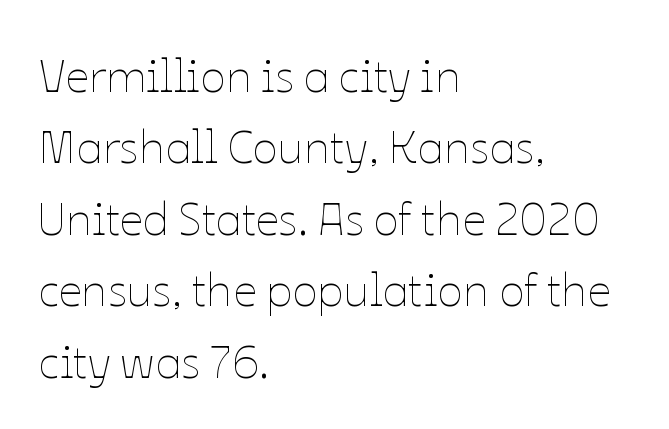
{"italic": "no", "bold": "no", "weight": "thin", "width": "normal", "stroke_contrast": "low", "x_height": "medium", "monospaced": "no", "underline": "no", "align": "left", "line_spacing": "normal", "line_spacing_ratio": 1.52, "letter_spacing": "normal", "letter_spacing_em": 0.0, "glyph_px": 47}
